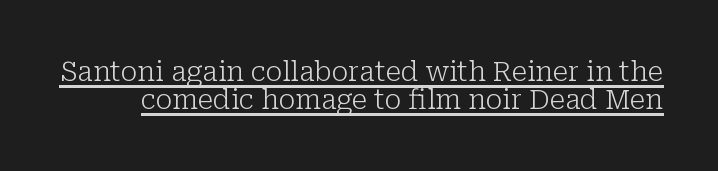
{"italic": "no", "bold": "no", "underline": "yes", "line_spacing": "tight", "line_spacing_ratio": 1.03, "letter_spacing": "normal", "letter_spacing_em": 0.0, "glyph_px": 27}
